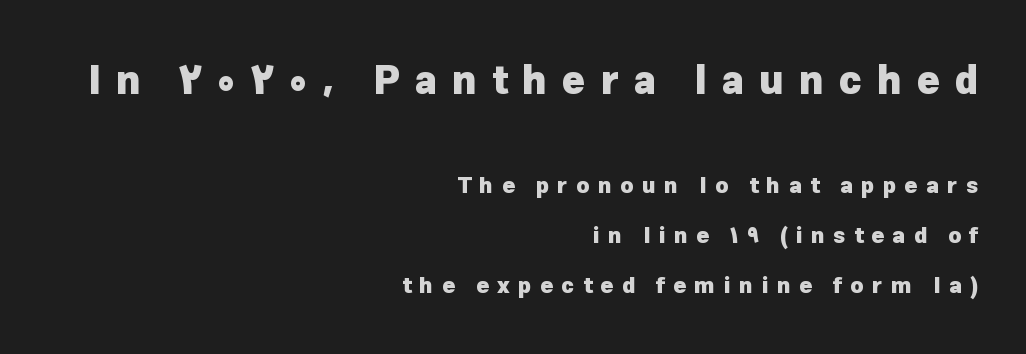
{"serif": "no", "italic": "no", "bold": "yes", "weight": "heavy", "width": "normal", "stroke_contrast": "low", "x_height": "medium", "monospaced": "no", "underline": "no", "align": "right", "line_spacing": "loose", "line_spacing_ratio": 2.26, "letter_spacing": "wide", "letter_spacing_em": 0.38, "larger_block": "first", "size_ratio": 1.77, "glyph_px": 39}
